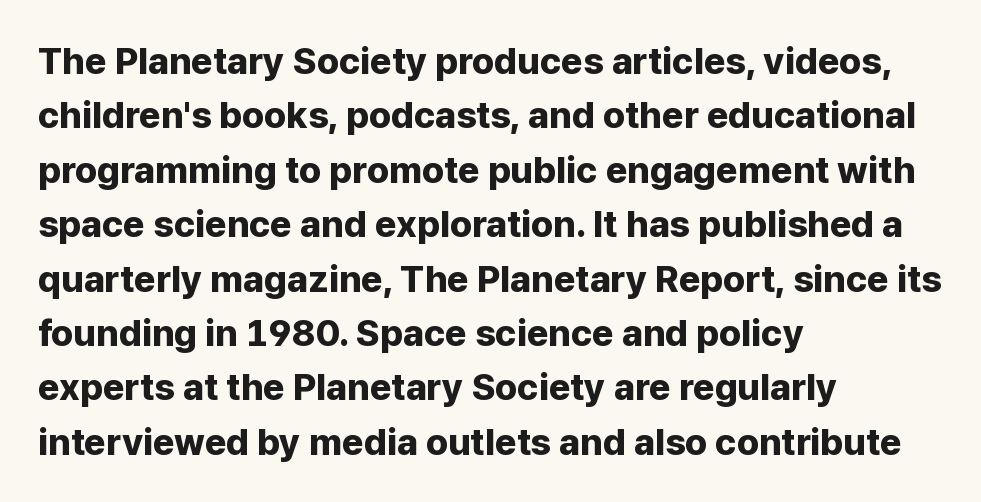
Q: Is the text bold? A: Yes.
Q: Is the text italic (slanted)? A: No, it is upright.
Q: Is the typeface a serif or a sans-serif typeface? A: Sans-serif.
Q: Is the text underlined? A: No.
Q: How is the paragraph aligned? A: Left-aligned.
Q: Is the spacing between letters normal or unusually wide? A: Normal.
Q: Is the spacing between lines tight, normal or loose? A: Normal.
Q: Width (condensed, normal, or wide)? A: Normal.
Q: Stroke contrast? A: Low.
Q: x-height? A: Medium.
Q: Monospaced? A: No.
